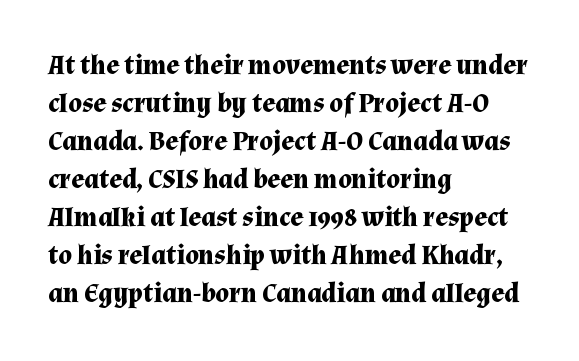
{"italic": "no", "bold": "yes", "underline": "no", "align": "left", "line_spacing": "normal", "line_spacing_ratio": 1.41, "letter_spacing": "normal", "letter_spacing_em": 0.0, "glyph_px": 27}
